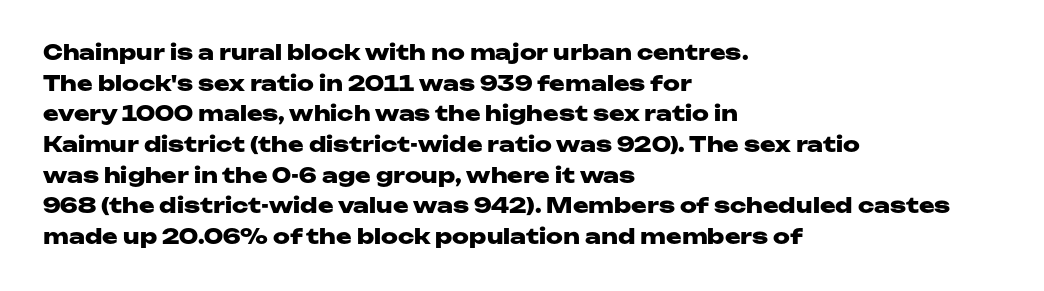
{"italic": "no", "bold": "yes", "underline": "no", "align": "left", "line_spacing": "normal", "line_spacing_ratio": 1.46, "letter_spacing": "normal", "letter_spacing_em": 0.0, "glyph_px": 21}
